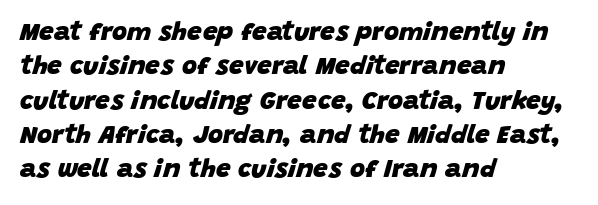
{"italic": "yes", "lean": "right", "slant_degrees": 15, "bold": "yes", "underline": "no", "align": "left", "line_spacing": "normal", "line_spacing_ratio": 1.32, "letter_spacing": "normal", "letter_spacing_em": 0.0, "glyph_px": 26}
